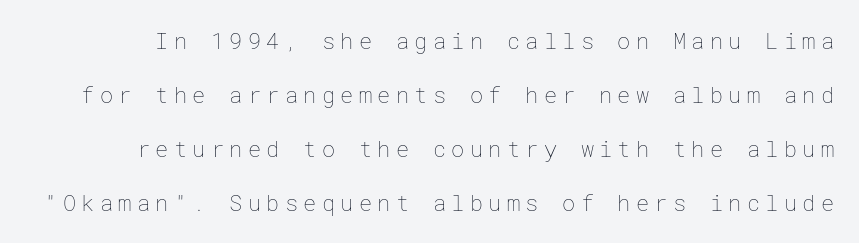
{"italic": "no", "bold": "no", "underline": "no", "line_spacing": "loose", "line_spacing_ratio": 2.46, "letter_spacing": "wide", "letter_spacing_em": 0.24, "glyph_px": 22}
